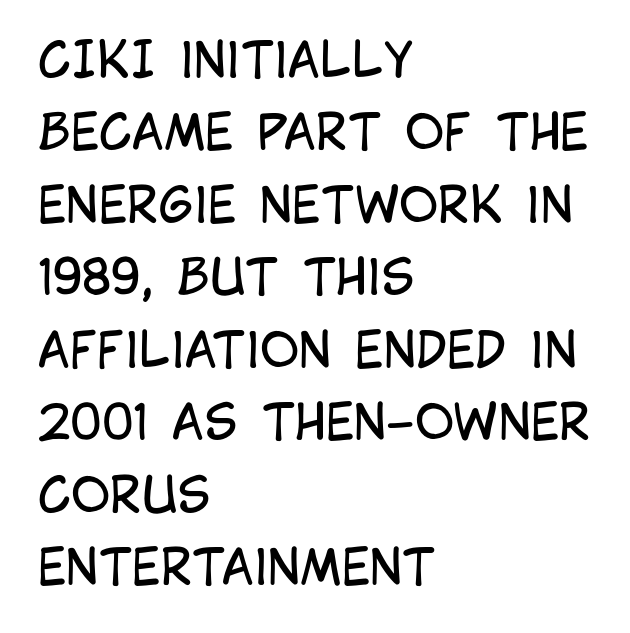
The image shows 48 px regular-weight, condensed sans-serif type, upright; set left-aligned, normal line spacing (1.51x), normal letter spacing, not underlined; low stroke contrast and a large x-height.
